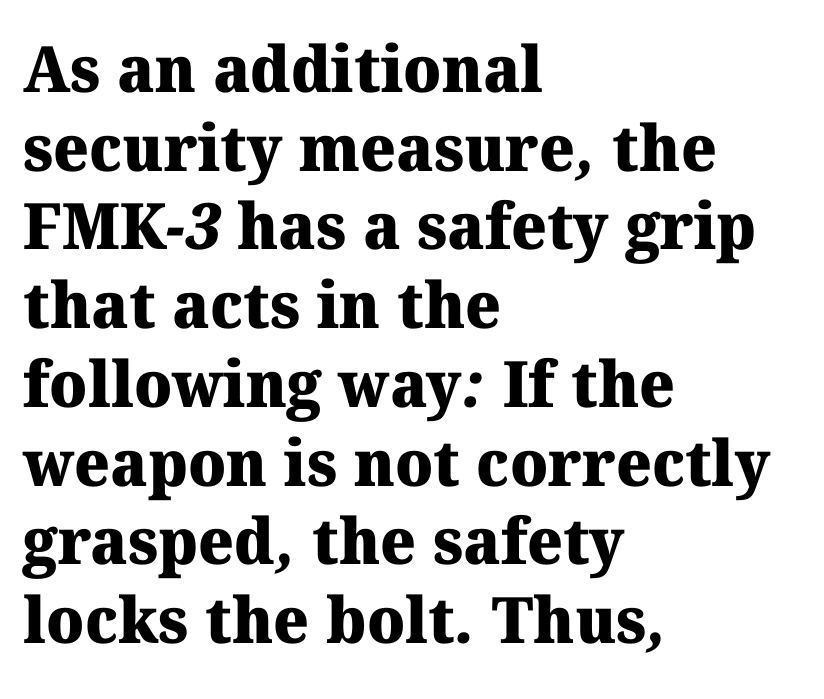
{"serif": "yes", "bold": "yes", "weight": "heavy", "width": "normal", "stroke_contrast": "medium", "x_height": "medium", "monospaced": "no", "underline": "no", "align": "left", "line_spacing_ratio": 1.23, "letter_spacing": "normal", "letter_spacing_em": 0.0, "glyph_px": 64}
